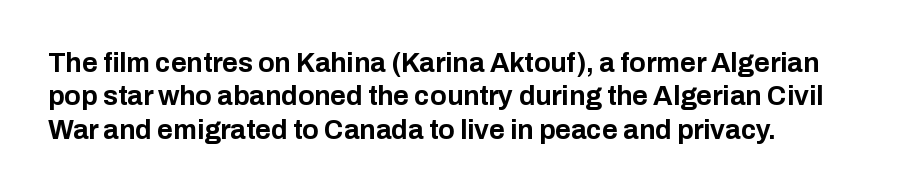
There is no visible air inserted between adjacent glyphs. Compared with a centered layout, this one pins lines to the left instead. The strokes are fattened all the way to bold. A typesetter would mark this as roman, not italic. The words here are not underlined.
